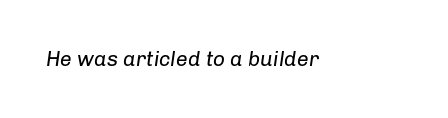
The passage shown has conventional tracking throughout. Every character sits at an angle, as italics do. A quiet, ordinary-to-light weight characterises the typeface. No word sits above an underline.
